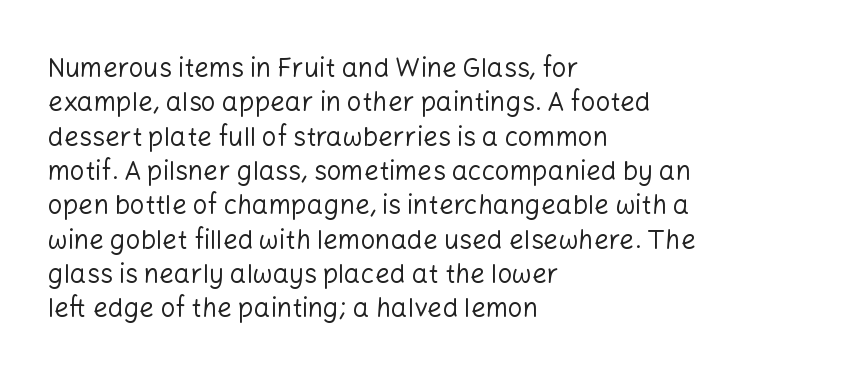
Q: Is the text bold? A: No.
Q: Is the text italic (slanted)? A: No, it is upright.
Q: Is the text underlined? A: No.
Q: How is the paragraph aligned? A: Left-aligned.
Q: Is the spacing between letters normal or unusually wide? A: Normal.
Q: Is the spacing between lines tight, normal or loose? A: Normal.
